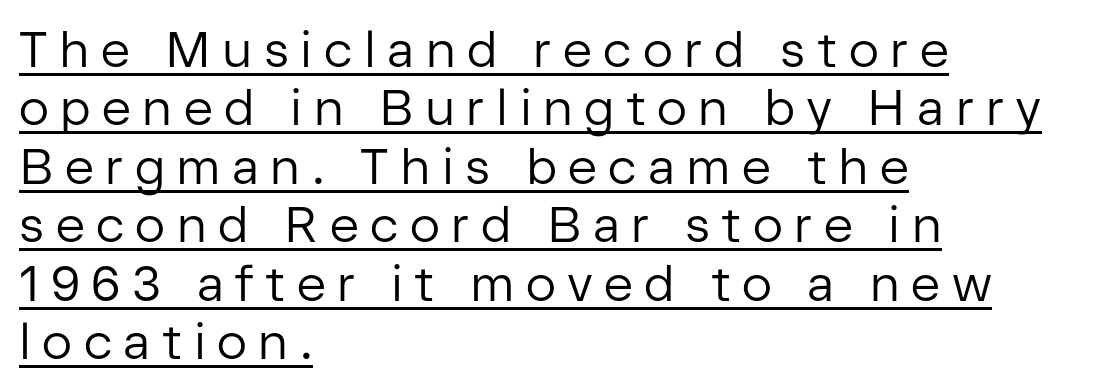
The image shows 50 px regular-weight sans-serif type, upright; set left-aligned, line spacing 1.17x, unusually wide letter spacing (+0.23 em), underlined; low stroke contrast and a medium x-height.
